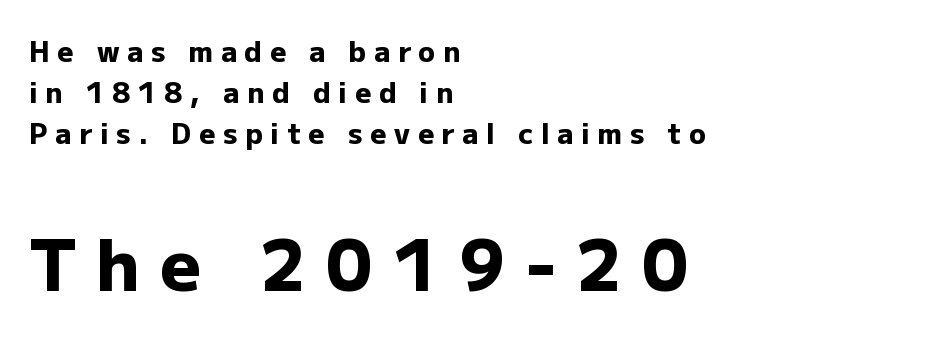
The image shows 71 px heavy sans-serif type, upright; set left-aligned, normal line spacing (1.46x), unusually wide letter spacing (+0.28 em), not underlined; the second (bottom) block is 2.54x larger; low stroke contrast and a medium x-height.
